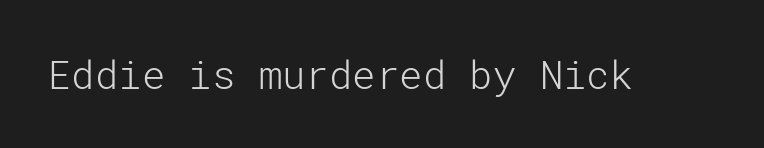
The designer went with a sans here, leaving each stem footless. Inter-character spacing is left at the font's built-in metrics. Check the space under the baseline: it is left empty. This is the regular roman posture of the typeface. Nothing heavy about these letters — not bold at all.
